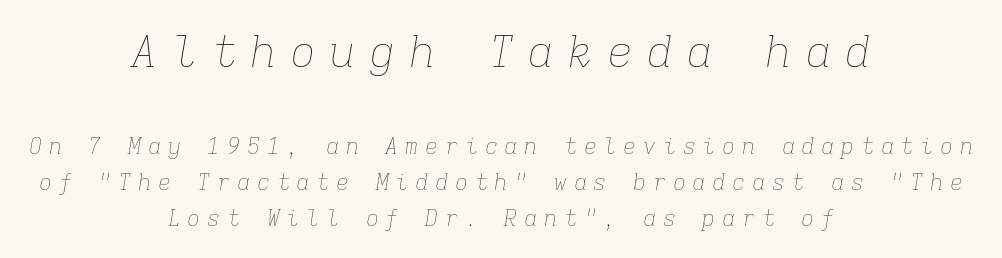
The image shows 44 px thin type, italic (leaning right), monospaced; set centered, normal line spacing (1.65x), unusually wide letter spacing (+0.3 em), not underlined; the first (top) block is 2.0x larger; low stroke contrast and a medium x-height.
